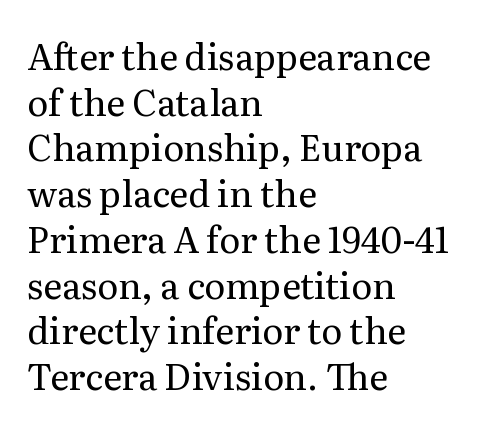
{"serif": "yes", "italic": "no", "bold": "no", "weight": "regular", "width": "normal", "stroke_contrast": "medium", "x_height": "medium", "monospaced": "no", "underline": "no", "align": "left", "line_spacing": "normal", "line_spacing_ratio": 1.27, "letter_spacing": "normal", "letter_spacing_em": 0.0, "glyph_px": 36}
